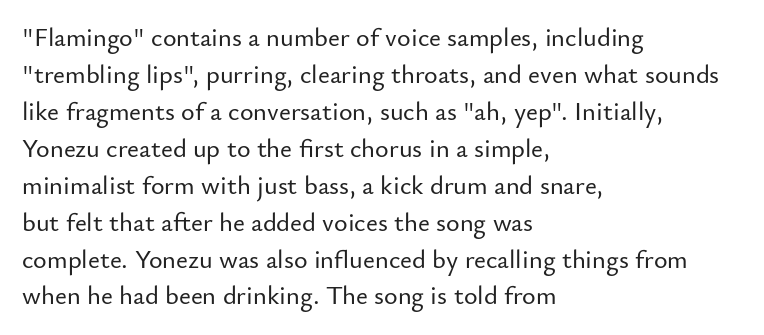
Inter-character spacing is left at the font's built-in metrics. Bare-footed words on every line. Every stem runs plumb, perpendicular to the baseline. Line spacing here is normal. Every row of glyphs begins at an identical x-position on the left.
